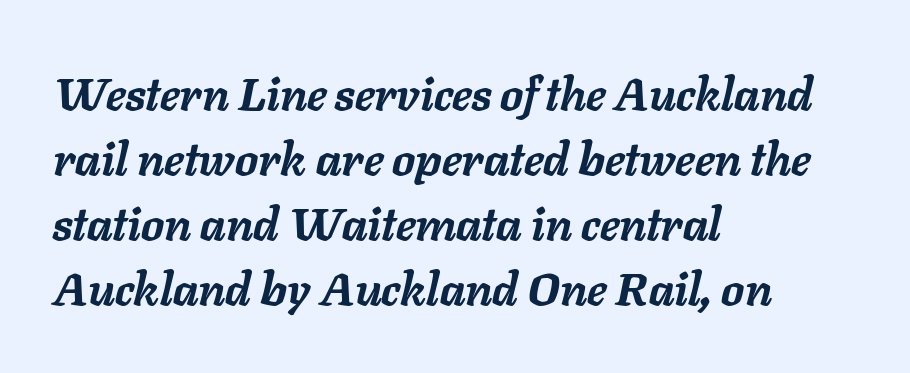
The image shows 46 px semibold type, italic (leaning right); set left-aligned, normal line spacing (1.41x), normal letter spacing, not underlined; low stroke contrast and a medium x-height.
